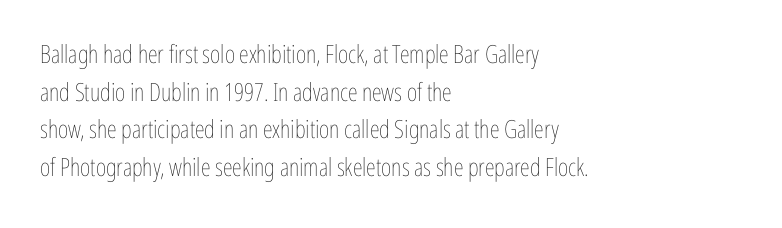
The image shows 25 px text type, upright; set left-aligned, normal line spacing (1.51x), normal letter spacing, not underlined.
